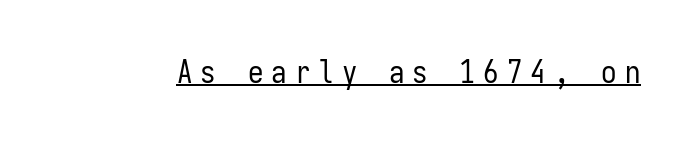
Q: Is the text bold? A: No.
Q: Is the text italic (slanted)? A: No, it is upright.
Q: Is the typeface a serif or a sans-serif typeface? A: Sans-serif.
Q: Is the text underlined? A: Yes.
Q: Is the spacing between letters normal or unusually wide? A: Unusually wide.
Q: Width (condensed, normal, or wide)? A: Condensed.
Q: Stroke contrast? A: Low.
Q: x-height? A: Medium.
Q: Monospaced? A: Yes.
